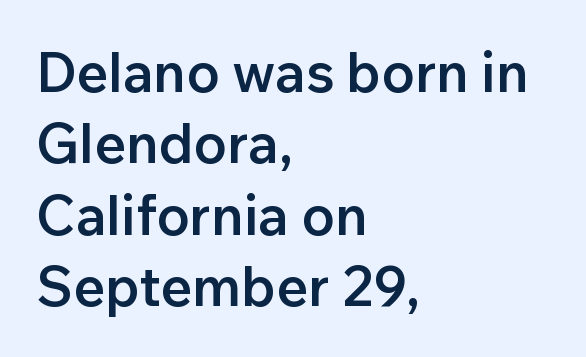
Line spacing here is normal. No extra tracking has been applied to these lines. The text was rendered using a sans face with plain stroke endings. Beneath every word, the page is bare. The type sits square on the baseline with zero lean. The strokes are fattened partway — semibold, not bold.
